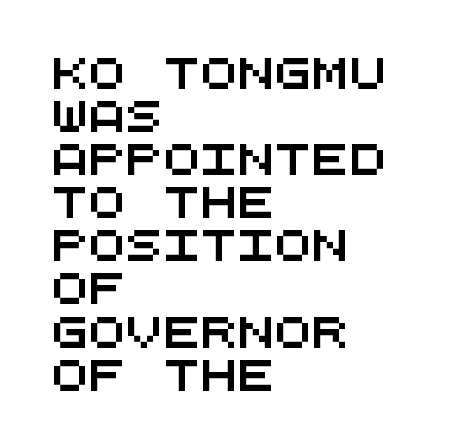
{"serif": "no", "width": "wide", "stroke_contrast": "medium", "x_height": "large", "monospaced": "yes", "underline": "no", "align": "left", "line_spacing": "normal", "line_spacing_ratio": 1.39, "letter_spacing": "normal", "letter_spacing_em": 0.0, "glyph_px": 31}
